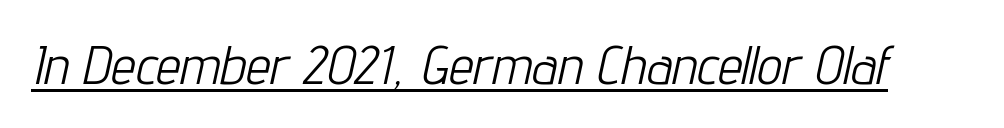
Q: Is the text bold? A: No.
Q: Is the text italic (slanted)? A: Yes, it leans right by about 12 degrees.
Q: Is the text underlined? A: Yes.
Q: Is the spacing between letters normal or unusually wide? A: Normal.
Q: Width (condensed, normal, or wide)? A: Condensed.
Q: Stroke contrast? A: Low.
Q: x-height? A: Medium.
Q: Monospaced? A: No.
